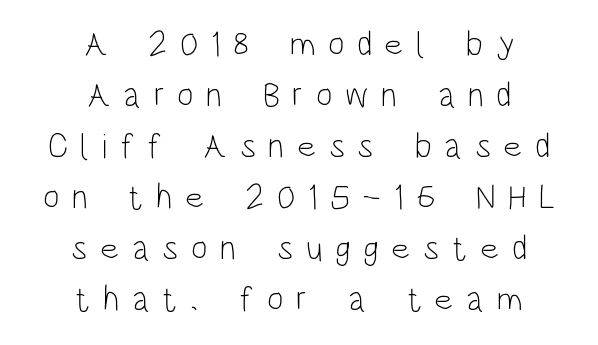
{"serif": "no", "italic": "no", "bold": "no", "weight": "light", "width": "condensed", "stroke_contrast": "low", "x_height": "large", "monospaced": "no", "underline": "no", "align": "center", "line_spacing": "normal", "line_spacing_ratio": 1.46, "letter_spacing": "wide", "letter_spacing_em": 0.36, "glyph_px": 35}
